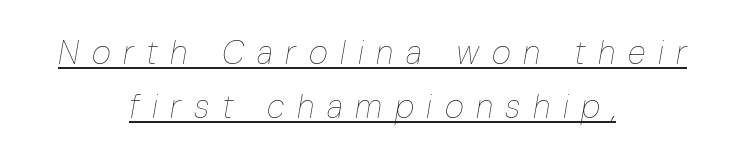
The image shows 33 px thin, condensed type, italic (leaning right); set centered, normal line spacing (1.65x), unusually wide letter spacing (+0.38 em), underlined; low stroke contrast and a medium x-height.
